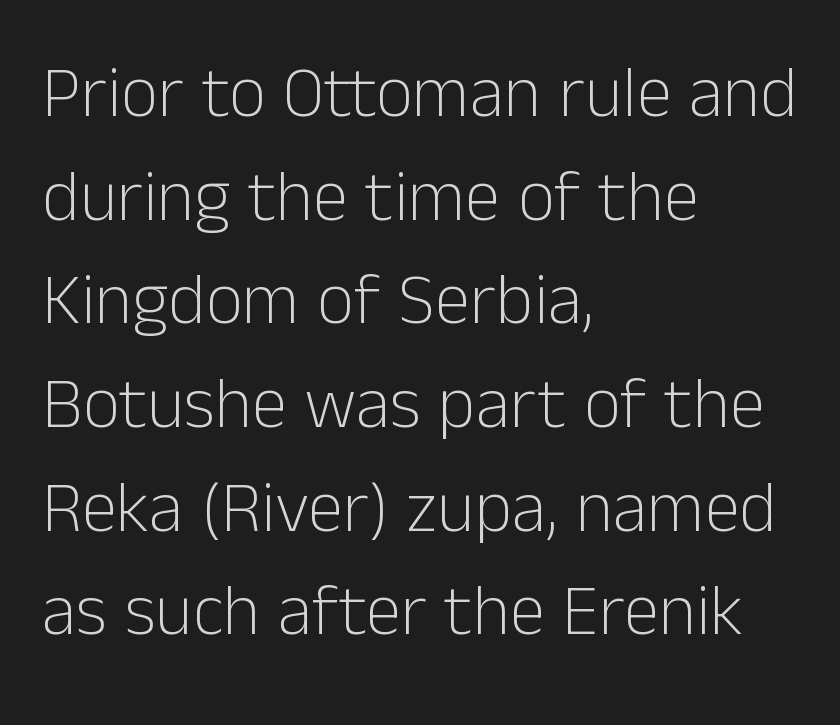
{"serif": "no", "italic": "no", "bold": "no", "weight": "light", "width": "normal", "stroke_contrast": "low", "x_height": "medium", "monospaced": "no", "underline": "no", "align": "left", "line_spacing": "normal", "line_spacing_ratio": 1.44, "letter_spacing": "normal", "letter_spacing_em": 0.0, "glyph_px": 72}
